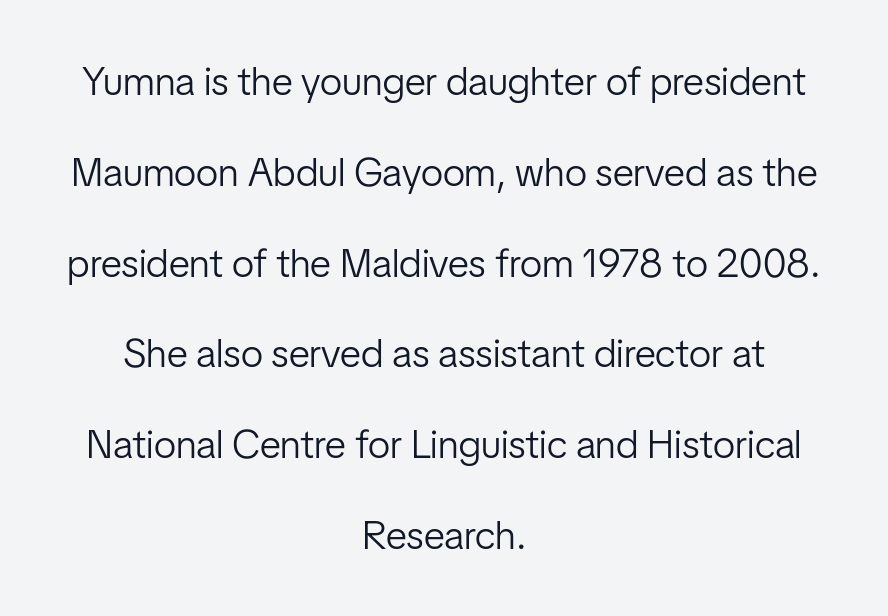
The lines are quadded center. Note the varied advance widths — an 'i' is clearly narrower than an 'm'. Successive baselines arrive slowly, with a big drop between each. Is this a heavy cut? Hardly; it is regular or lighter. Grotesque or geometric, the face here clearly has no serifs.
